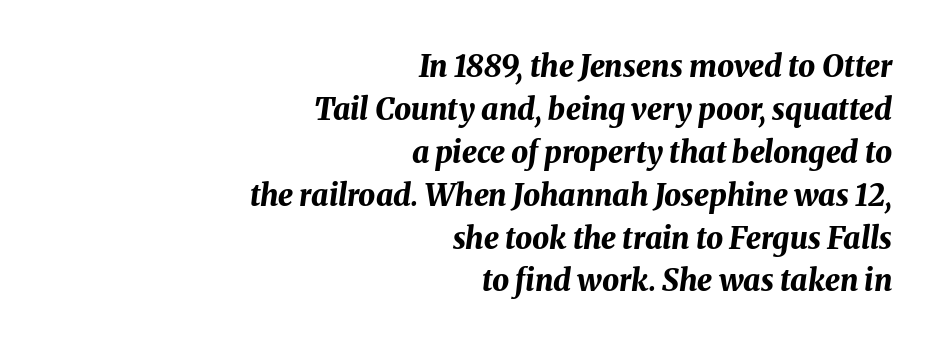
Q: Is the text bold? A: Yes.
Q: Is the text italic (slanted)? A: Yes, it leans right by about 8 degrees.
Q: Is the text underlined? A: No.
Q: How is the paragraph aligned? A: Right-aligned.
Q: Is the spacing between letters normal or unusually wide? A: Normal.
Q: Is the spacing between lines tight, normal or loose? A: Normal.
Q: Width (condensed, normal, or wide)? A: Normal.
Q: Stroke contrast? A: Medium.
Q: x-height? A: Medium.
Q: Monospaced? A: No.
